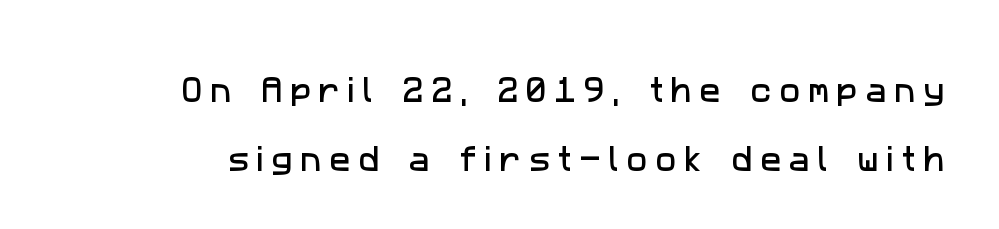
{"serif": "no", "width": "normal", "stroke_contrast": "low", "x_height": "medium", "monospaced": "no", "underline": "no", "line_spacing": "loose", "line_spacing_ratio": 2.48, "letter_spacing": "wide", "letter_spacing_em": 0.28, "glyph_px": 28}
